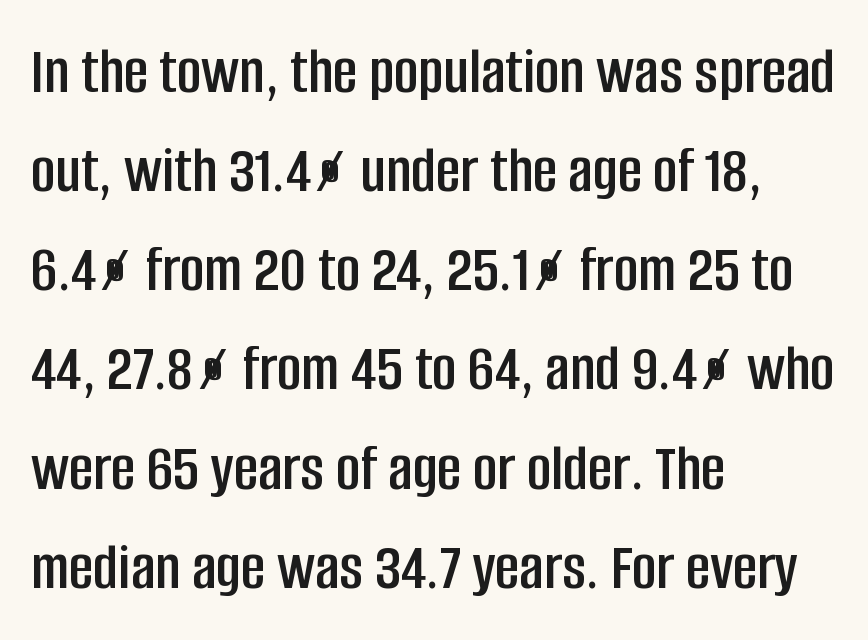
{"serif": "no", "italic": "no", "width": "condensed", "stroke_contrast": "low", "x_height": "large", "monospaced": "no", "underline": "no", "align": "left", "line_spacing": "normal", "line_spacing_ratio": 1.48, "letter_spacing": "normal", "letter_spacing_em": 0.0, "glyph_px": 67}
